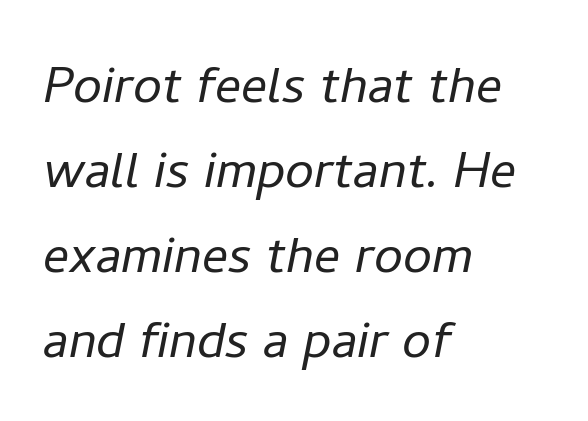
{"italic": "yes", "lean": "right", "slant_degrees": 11, "bold": "no", "weight": "light", "width": "normal", "stroke_contrast": "low", "x_height": "medium", "monospaced": "no", "underline": "no", "align": "left", "line_spacing": "normal", "line_spacing_ratio": 1.31, "letter_spacing": "normal", "letter_spacing_em": 0.0, "glyph_px": 65}
